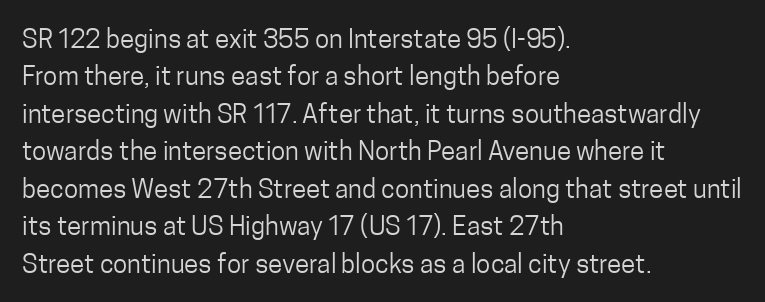
{"italic": "no", "bold": "no", "underline": "no", "align": "left", "line_spacing": "normal", "line_spacing_ratio": 1.44, "letter_spacing": "normal", "letter_spacing_em": 0.0, "glyph_px": 26}
